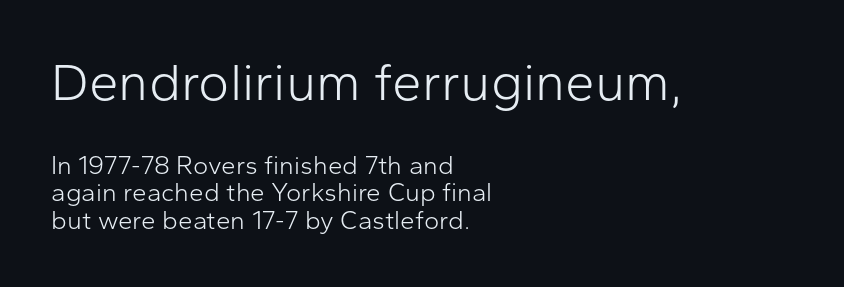
The image shows 53 px light sans-serif type, upright; set left-aligned, tight line spacing (1.06x), normal letter spacing, not underlined; the first (top) block is 2.04x larger; low stroke contrast and a medium x-height.
